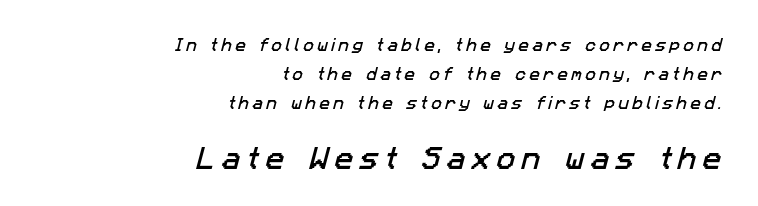
Leftover space on each line is placed entirely before the opening word. Interline gaps are noticeably wide in this sample. Of the two passages, the one underneath uses the larger point size. You could only call the tracking loose — the letters float apart. Letters rest on an invisible, unmarked baseline.
